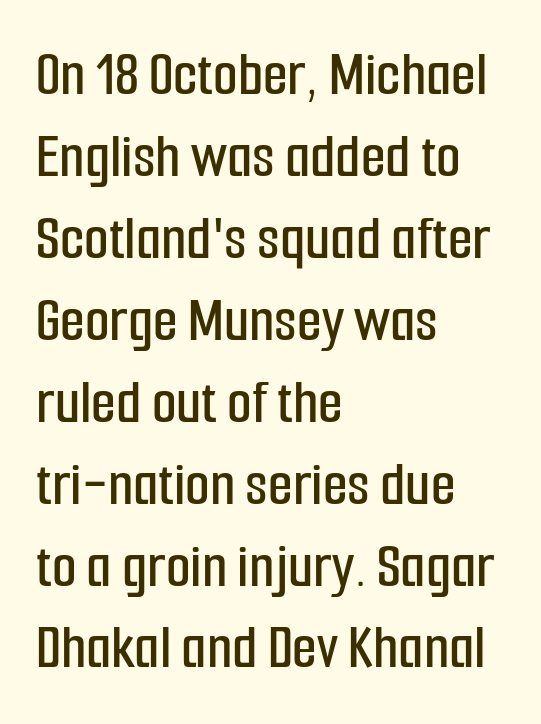
{"serif": "no", "italic": "no", "width": "condensed", "stroke_contrast": "low", "x_height": "medium", "monospaced": "no", "underline": "no", "align": "left", "line_spacing": "normal", "line_spacing_ratio": 1.28, "letter_spacing": "normal", "letter_spacing_em": 0.0, "glyph_px": 64}
